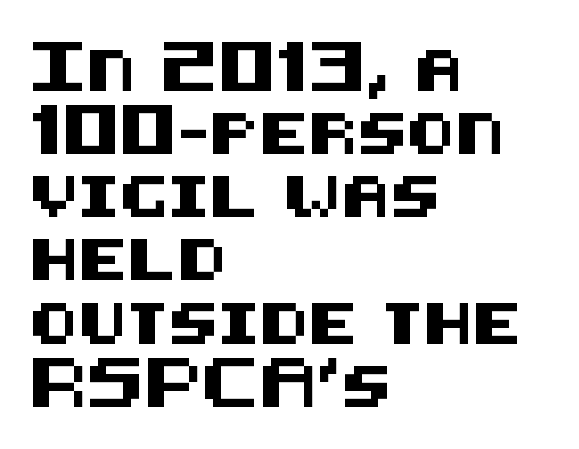
The setting favours the left margin, as ordinary paragraphs usually do. The gaps between neighbouring characters are ordinary and unremarkable. Quick note: not italic, upright. The lines sit at an ordinary, default distance from one another. What kind of face is this? One without serifs — a sans. Check the space under the baseline: it is left empty.
